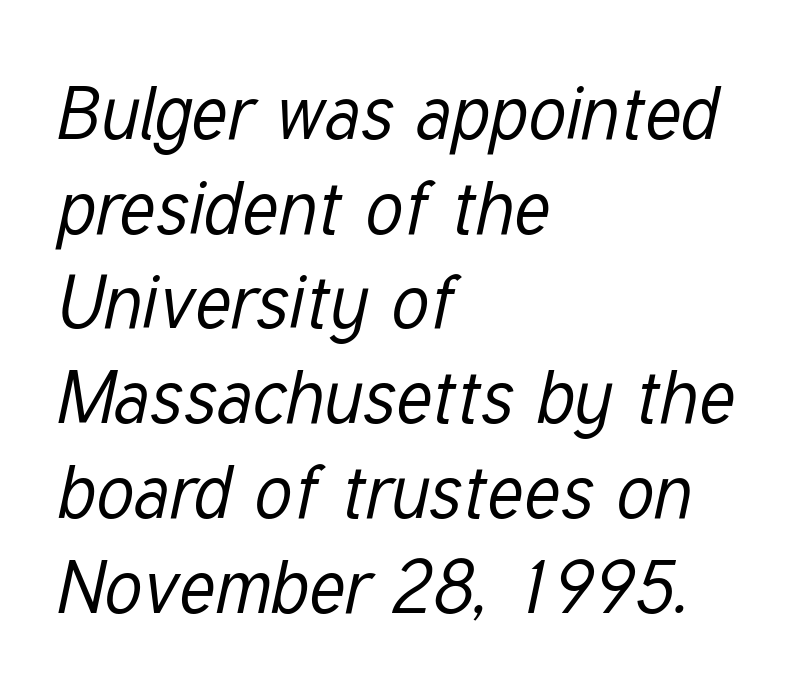
The image shows 74 px regular-weight, condensed type, italic (leaning right); set left-aligned, normal line spacing (1.28x), normal letter spacing, not underlined; low stroke contrast and a medium x-height.
